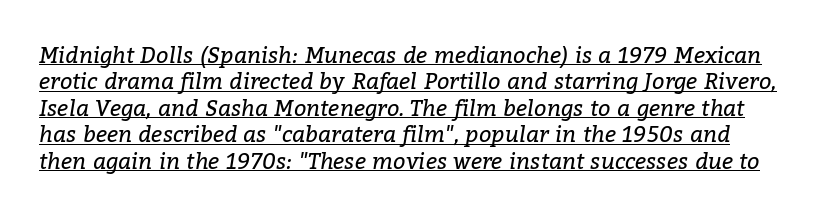
{"italic": "yes", "lean": "right", "slant_degrees": 9, "bold": "no", "underline": "yes", "line_spacing_ratio": 1.2, "letter_spacing": "normal", "letter_spacing_em": 0.0, "glyph_px": 22}
